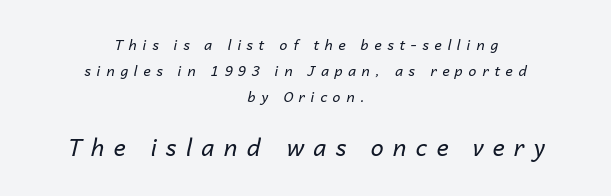
Q: Is the text bold? A: No.
Q: Is the text italic (slanted)? A: Yes, it leans right by about 14 degrees.
Q: Is the text underlined? A: No.
Q: How is the paragraph aligned? A: Centered.
Q: Is the spacing between letters normal or unusually wide? A: Unusually wide.
Q: Which block of text is set in a larger size, the first (top) or the second (bottom)? A: The second (bottom) one.
